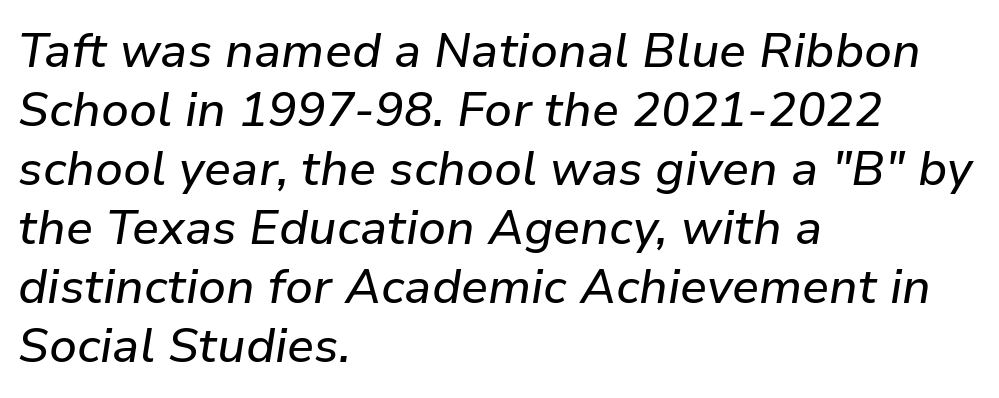
It's the slanting kind of type. Characters follow at the spacing the type designer built in. Each letter keeps its own natural width here, so spacing adapts to shape. The paragraph shown leans on its left margin. Decoration check: the copy has no underline.
